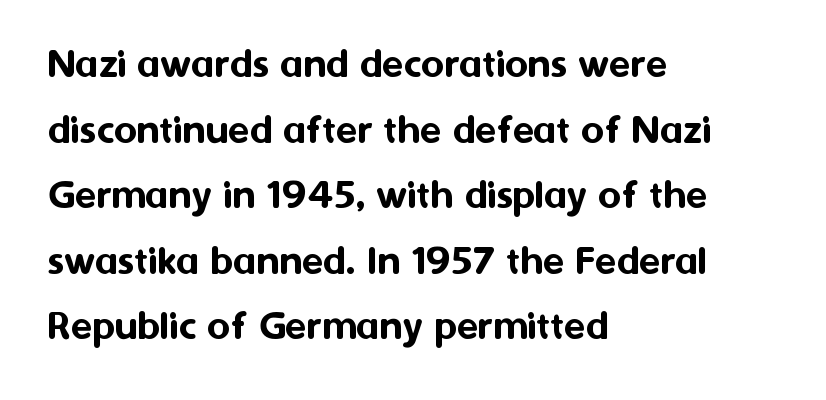
{"serif": "no", "italic": "no", "width": "normal", "stroke_contrast": "medium", "x_height": "medium", "monospaced": "no", "underline": "no", "align": "left", "line_spacing": "normal", "line_spacing_ratio": 1.49, "letter_spacing": "normal", "letter_spacing_em": 0.0, "glyph_px": 44}
